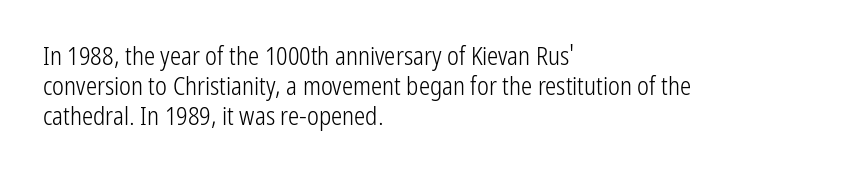
{"italic": "no", "bold": "no", "underline": "no", "align": "left", "line_spacing_ratio": 1.21, "letter_spacing": "normal", "letter_spacing_em": 0.0, "glyph_px": 25}
